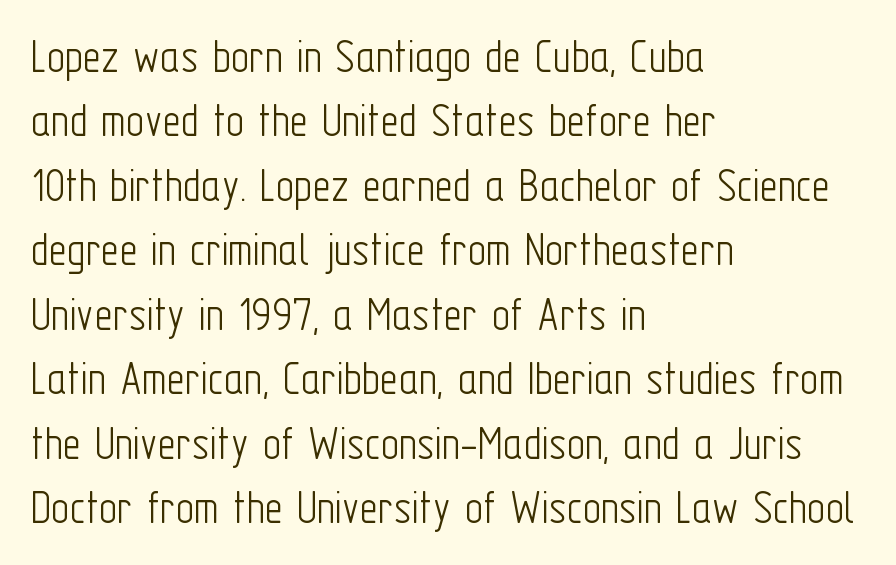
{"serif": "no", "italic": "no", "bold": "no", "weight": "light", "width": "condensed", "stroke_contrast": "low", "x_height": "medium", "monospaced": "no", "underline": "no", "align": "left", "line_spacing": "normal", "line_spacing_ratio": 1.29, "letter_spacing": "normal", "letter_spacing_em": 0.0, "glyph_px": 50}
